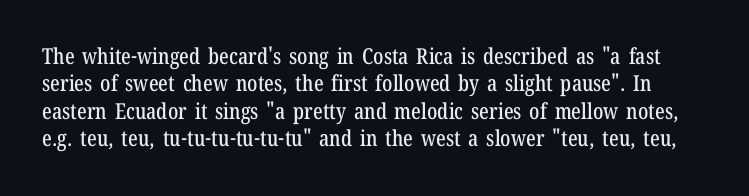
The line texture is even and compact thanks to regular tracking. This block has exactly the height ordinary leading produces. Italic? Not at all — the glyphs are vertical. Underlining? Definitely not there.
